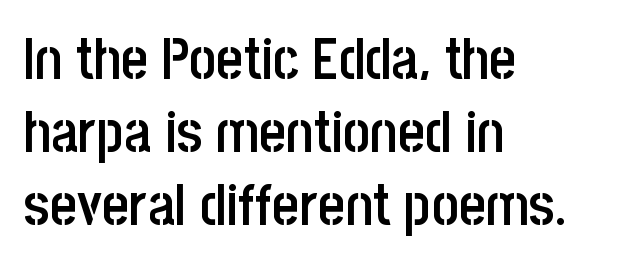
{"serif": "no", "italic": "no", "bold": "semi", "weight": "semibold", "width": "condensed", "stroke_contrast": "low", "x_height": "large", "monospaced": "no", "underline": "no", "align": "left", "line_spacing": "normal", "line_spacing_ratio": 1.26, "letter_spacing": "normal", "letter_spacing_em": 0.0, "glyph_px": 58}
